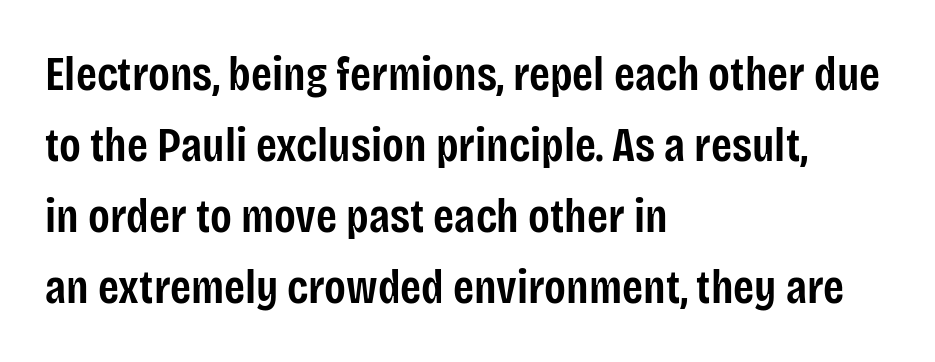
The image shows 48 px semibold, condensed sans-serif type, upright; set left-aligned, normal line spacing (1.48x), normal letter spacing, not underlined; low stroke contrast and a large x-height.
